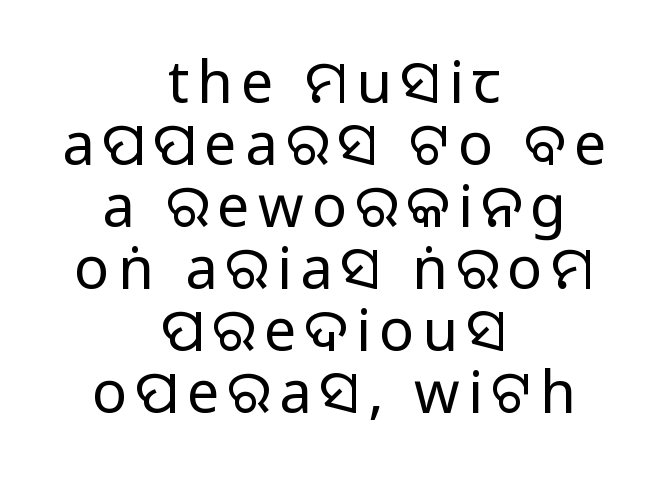
The image shows 58 px sans-serif type, upright; set centered, tight line spacing (1.07x), not underlined; medium stroke contrast.
